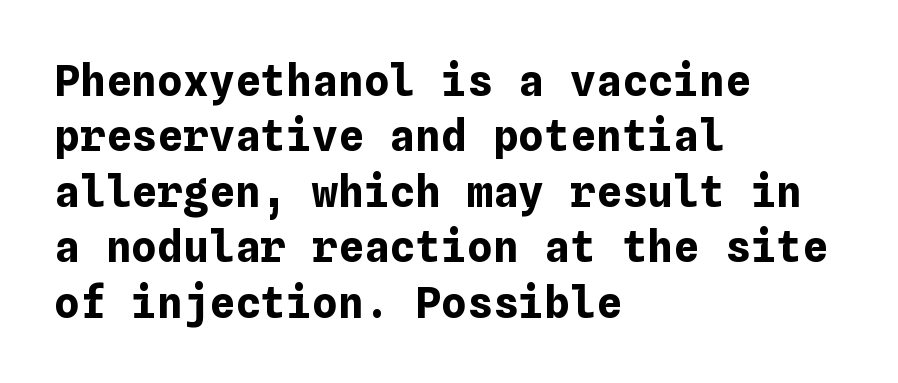
In terms of posture, this sample is upright. Letter spacing: default. Each new line begins a customary step beneath the previous one. This is heavy type, rendered in bold. A clean baseline with only descenders dipping below it.
